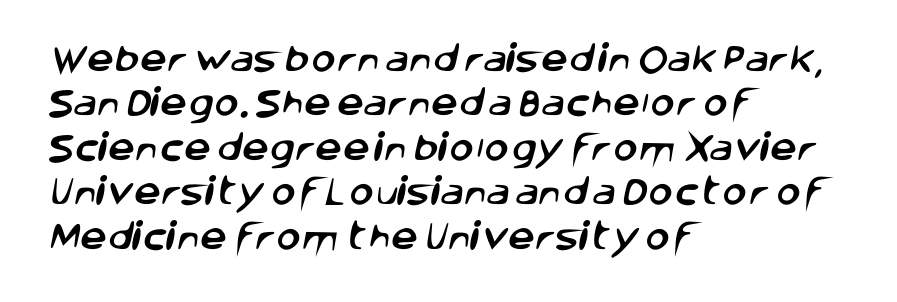
Q: Is the typeface a serif or a sans-serif typeface? A: Sans-serif.
Q: Is the text underlined? A: No.
Q: How is the paragraph aligned? A: Left-aligned.
Q: Is the spacing between letters normal or unusually wide? A: Normal.
Q: Is the spacing between lines tight, normal or loose? A: Normal.
Q: Width (condensed, normal, or wide)? A: Normal.
Q: Stroke contrast? A: Low.
Q: x-height? A: Large.
Q: Monospaced? A: No.
